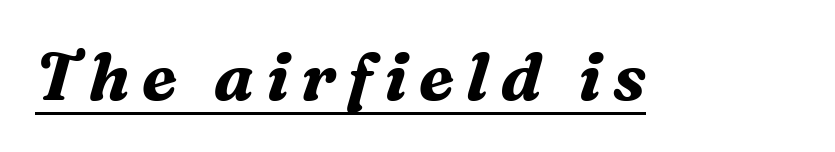
Q: Is the text bold? A: Yes.
Q: Is the text italic (slanted)? A: Yes, it leans right by about 16 degrees.
Q: Is the typeface a serif or a sans-serif typeface? A: Serif.
Q: Is the text underlined? A: Yes.
Q: Width (condensed, normal, or wide)? A: Normal.
Q: Stroke contrast? A: Medium.
Q: x-height? A: Medium.
Q: Monospaced? A: No.
